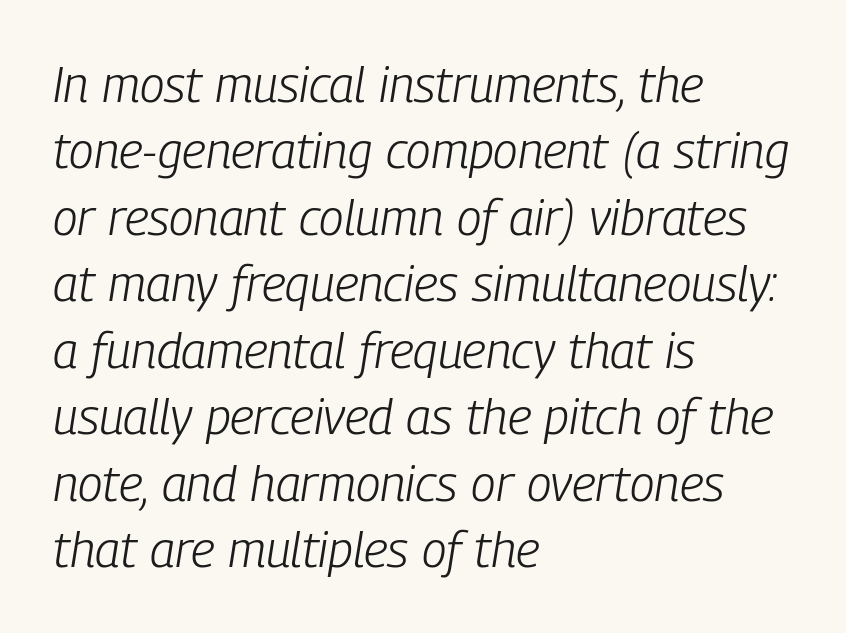
The image shows 50 px light, condensed type, italic (leaning right); set left-aligned, normal line spacing (1.33x), normal letter spacing, not underlined; low stroke contrast and a medium x-height.
